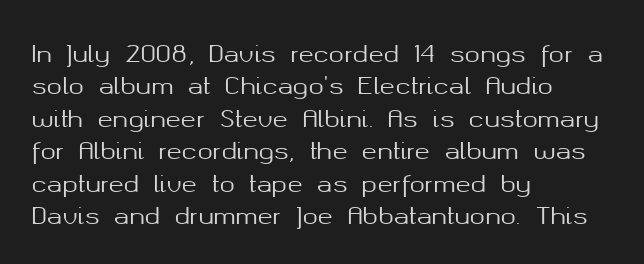
{"italic": "no", "underline": "no", "align": "left", "line_spacing": "normal", "line_spacing_ratio": 1.41, "letter_spacing": "normal", "letter_spacing_em": 0.0, "glyph_px": 23}
